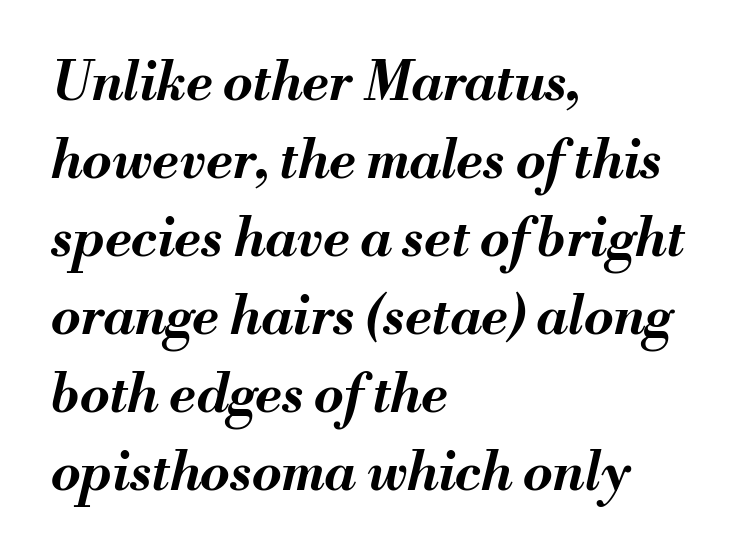
The image shows 53 px bold type, italic (leaning right); set left-aligned, normal line spacing (1.47x), normal letter spacing, not underlined; medium stroke contrast and a small x-height.
